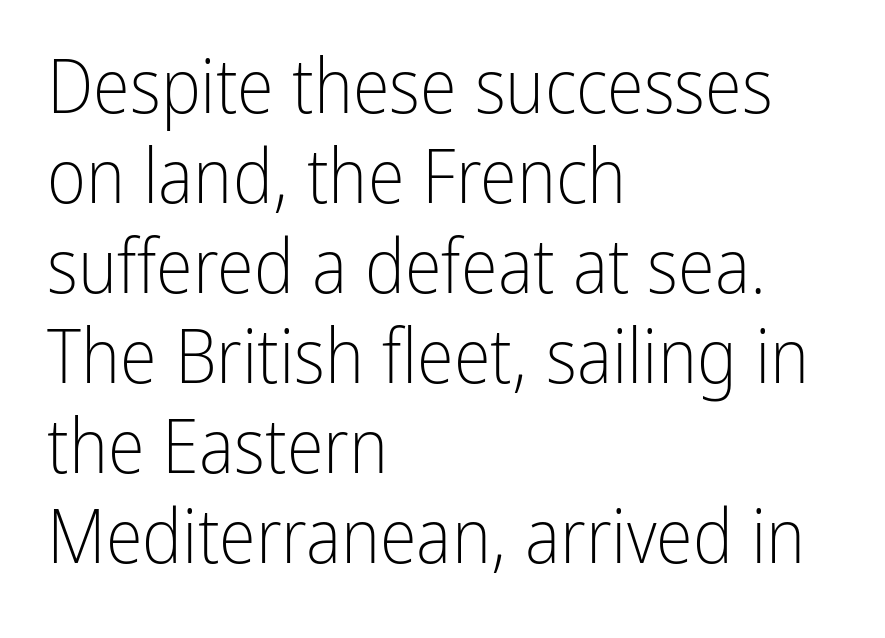
{"serif": "no", "italic": "no", "bold": "no", "weight": "light", "width": "condensed", "stroke_contrast": "low", "x_height": "medium", "monospaced": "no", "underline": "no", "align": "left", "line_spacing_ratio": 1.2, "letter_spacing": "normal", "letter_spacing_em": 0.0, "glyph_px": 75}
